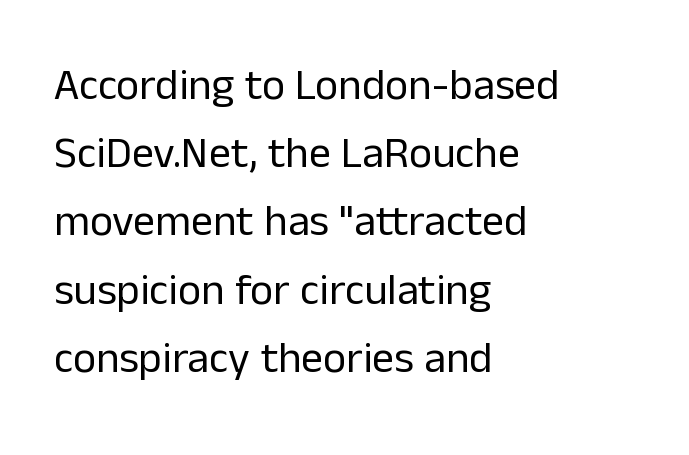
{"serif": "no", "italic": "no", "bold": "no", "weight": "regular", "width": "normal", "stroke_contrast": "low", "x_height": "medium", "monospaced": "no", "underline": "no", "align": "left", "line_spacing": "normal", "line_spacing_ratio": 1.55, "letter_spacing": "normal", "letter_spacing_em": 0.0, "glyph_px": 44}
